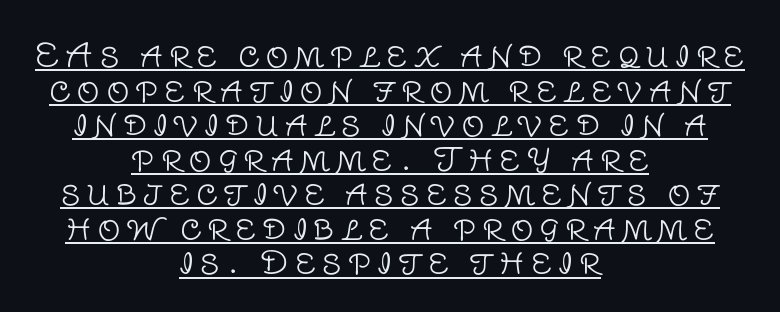
Are there feet on the stems? There aren't — it's a sans. You could barely slide anything between these rows. This sample has the flowing, uneven cadence of proportional lettering. The letterforms sit at book weight or below.
